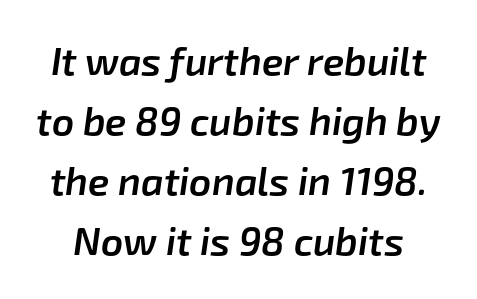
{"italic": "yes", "lean": "right", "slant_degrees": 8, "bold": "semi", "weight": "semibold", "width": "normal", "stroke_contrast": "low", "x_height": "medium", "monospaced": "no", "underline": "no", "line_spacing": "normal", "line_spacing_ratio": 1.54, "letter_spacing": "normal", "letter_spacing_em": 0.0, "glyph_px": 39}
